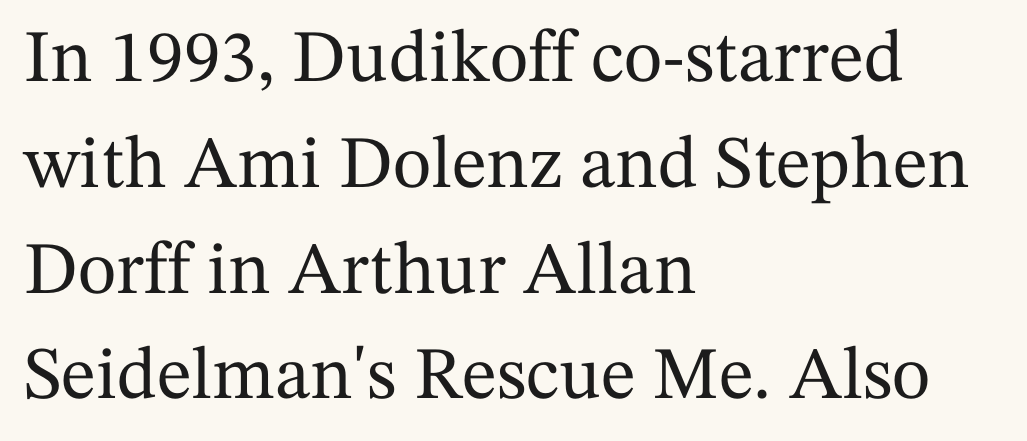
Q: Is the text italic (slanted)? A: No, it is upright.
Q: Is the typeface a serif or a sans-serif typeface? A: Serif.
Q: Is the text underlined? A: No.
Q: How is the paragraph aligned? A: Left-aligned.
Q: Is the spacing between letters normal or unusually wide? A: Normal.
Q: Is the spacing between lines tight, normal or loose? A: Normal.
Q: Width (condensed, normal, or wide)? A: Normal.
Q: Stroke contrast? A: Medium.
Q: x-height? A: Medium.
Q: Monospaced? A: No.
